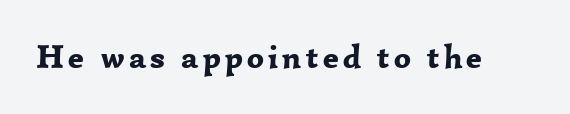
The image shows 33 px bold serif type, upright; set not underlined; low stroke contrast and a medium x-height.
